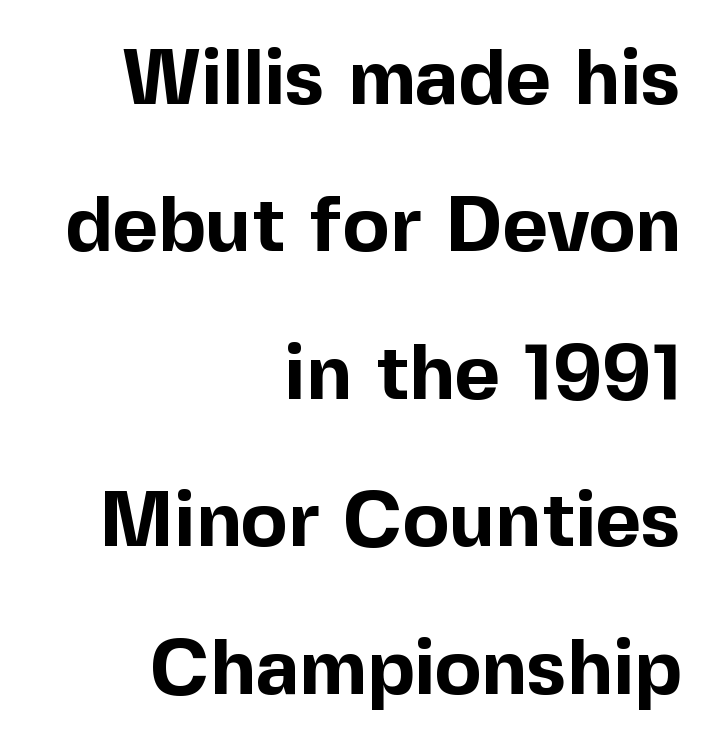
{"serif": "no", "italic": "no", "bold": "yes", "weight": "bold", "width": "normal", "x_height": "medium", "monospaced": "no", "underline": "no", "align": "right", "line_spacing_ratio": 1.89, "letter_spacing": "normal", "letter_spacing_em": 0.0, "glyph_px": 78}
